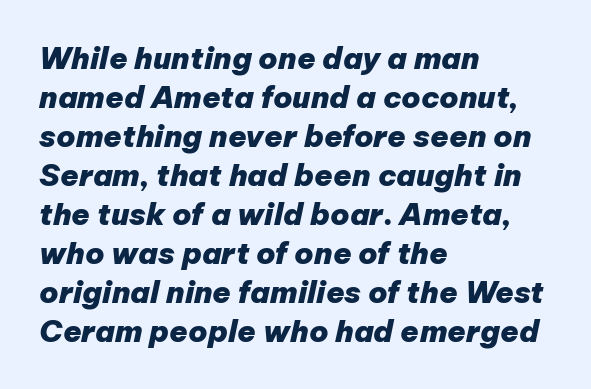
The image shows 30 px heavy type, italic (leaning right); set left-aligned, normal line spacing (1.3x), normal letter spacing, not underlined; low stroke contrast and a medium x-height.
